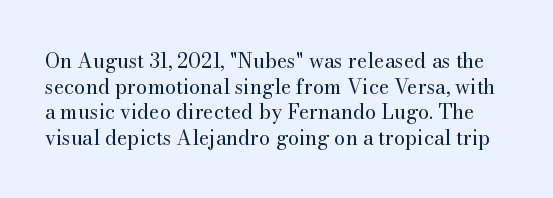
The image shows 20 px text type, upright; set normal line spacing (1.28x), normal letter spacing, not underlined.
